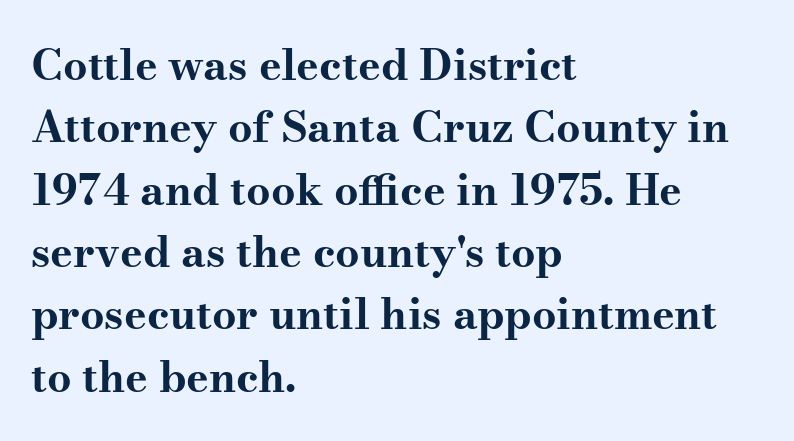
Q: Is the text bold? A: Yes.
Q: Is the text italic (slanted)? A: No, it is upright.
Q: Is the typeface a serif or a sans-serif typeface? A: Serif.
Q: Is the text underlined? A: No.
Q: How is the paragraph aligned? A: Left-aligned.
Q: Is the spacing between letters normal or unusually wide? A: Normal.
Q: Is the spacing between lines tight, normal or loose? A: Normal.
Q: Width (condensed, normal, or wide)? A: Wide.
Q: Stroke contrast? A: Medium.
Q: x-height? A: Small.
Q: Monospaced? A: No.
